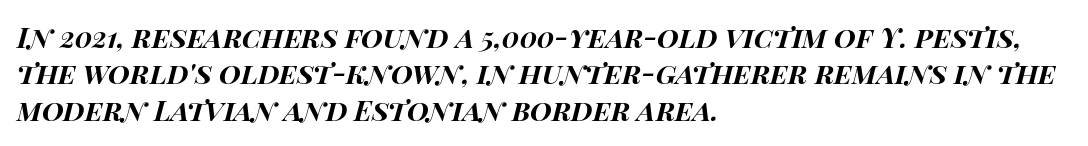
The image shows 28 px bold, wide type, italic (leaning right); set left-aligned, normal line spacing (1.3x), normal letter spacing, not underlined; high stroke contrast and a large x-height.
